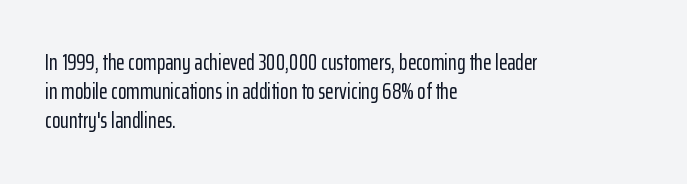
{"italic": "no", "underline": "no", "align": "left", "line_spacing": "normal", "line_spacing_ratio": 1.32, "letter_spacing": "normal", "letter_spacing_em": 0.0, "glyph_px": 22}
